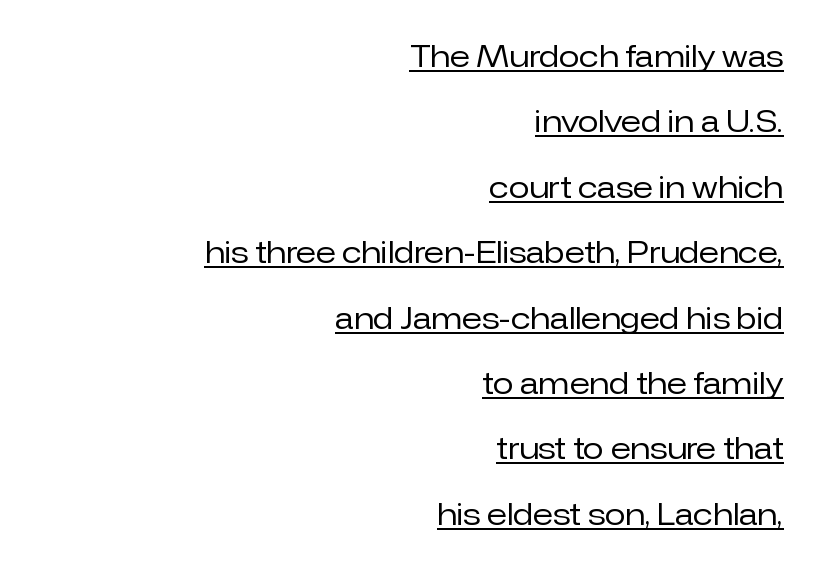
One-word summary of the alignment: right. The axis of the letterforms is exactly vertical. The passage shown is typeset with a sans-serif family. Characters follow at the spacing the type designer built in. Successive baselines arrive slowly, with a big drop between each. Is there an underline? Yes — a line sits under the letters.
